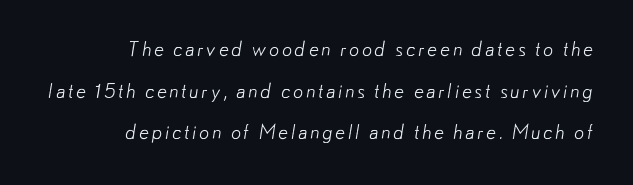
Is this a heavy cut? Hardly; it is regular or lighter. Reading down the block, your eye finds every line finishing at a fixed right position. The string is rendered with underlining switched off. The leading is generous, giving the passage an open texture.
